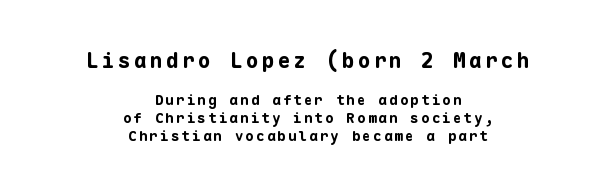
Q: Is the text bold? A: Yes.
Q: Is the text italic (slanted)? A: No, it is upright.
Q: Is the text underlined? A: No.
Q: How is the paragraph aligned? A: Centered.
Q: Is the spacing between lines tight, normal or loose? A: Normal.
Q: Which block of text is set in a larger size, the first (top) or the second (bottom)? A: The first (top) one.
